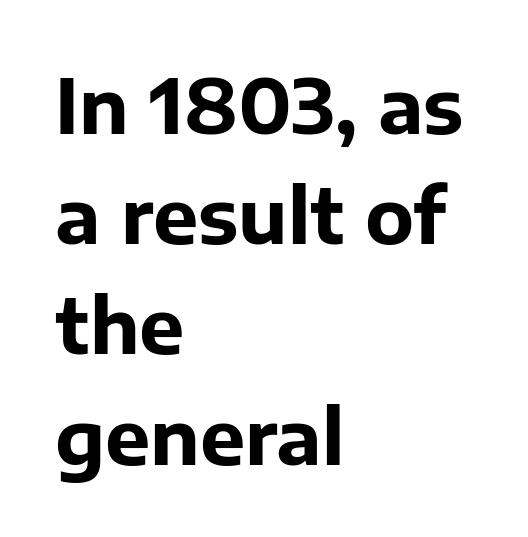
Q: Is the text bold? A: Yes.
Q: Is the text italic (slanted)? A: No, it is upright.
Q: Is the typeface a serif or a sans-serif typeface? A: Sans-serif.
Q: Is the text underlined? A: No.
Q: How is the paragraph aligned? A: Left-aligned.
Q: Is the spacing between letters normal or unusually wide? A: Normal.
Q: Is the spacing between lines tight, normal or loose? A: Normal.
Q: Width (condensed, normal, or wide)? A: Normal.
Q: Stroke contrast? A: Low.
Q: x-height? A: Medium.
Q: Monospaced? A: No.
